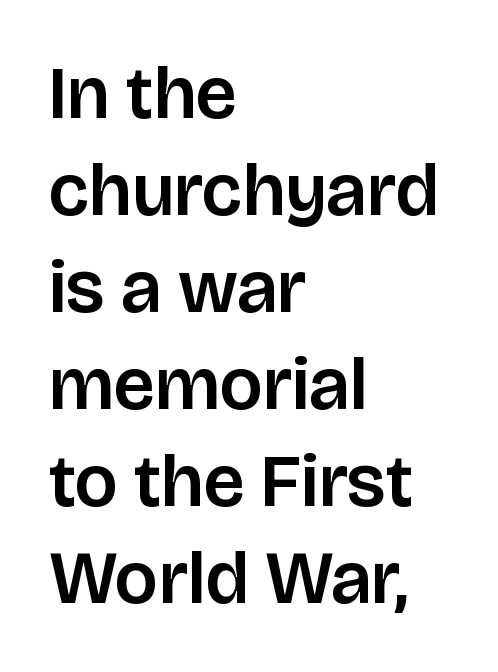
{"serif": "no", "italic": "no", "width": "normal", "stroke_contrast": "low", "x_height": "large", "monospaced": "no", "underline": "no", "align": "left", "line_spacing": "normal", "line_spacing_ratio": 1.31, "letter_spacing": "normal", "letter_spacing_em": 0.0, "glyph_px": 74}
